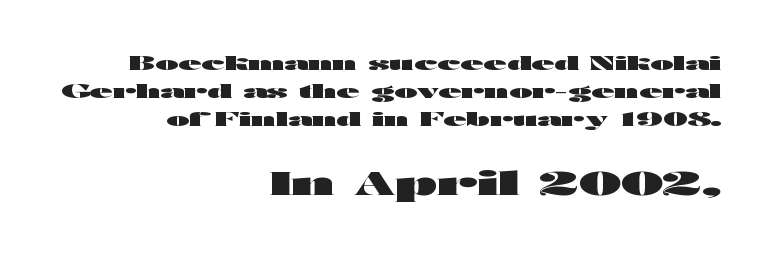
{"serif": "no", "italic": "no", "bold": "yes", "weight": "heavy", "width": "wide", "stroke_contrast": "high", "x_height": "medium", "monospaced": "no", "underline": "no", "align": "right", "line_spacing": "normal", "line_spacing_ratio": 1.47, "letter_spacing": "normal", "letter_spacing_em": 0.0, "larger_block": "second", "size_ratio": 1.74, "glyph_px": 33}
